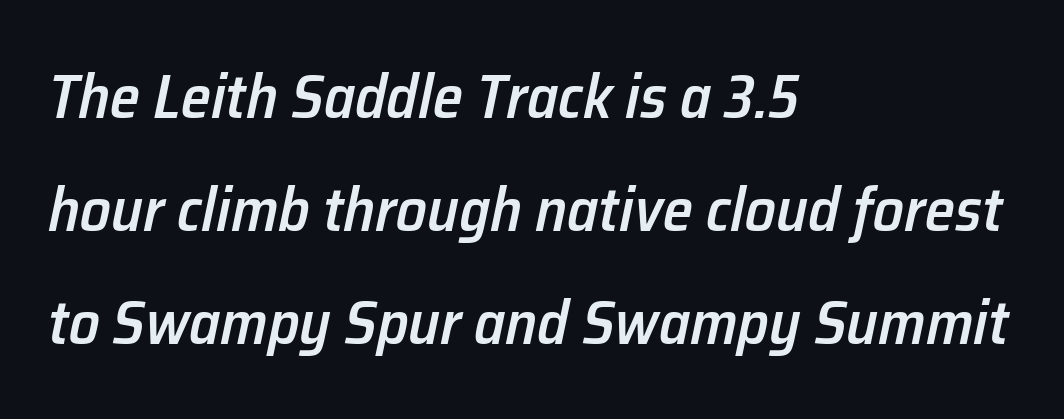
{"italic": "yes", "lean": "right", "slant_degrees": 12, "bold": "semi", "weight": "semibold", "width": "normal", "stroke_contrast": "low", "x_height": "medium", "monospaced": "no", "underline": "no", "align": "left", "line_spacing_ratio": 1.85, "letter_spacing": "normal", "letter_spacing_em": 0.0, "glyph_px": 61}
